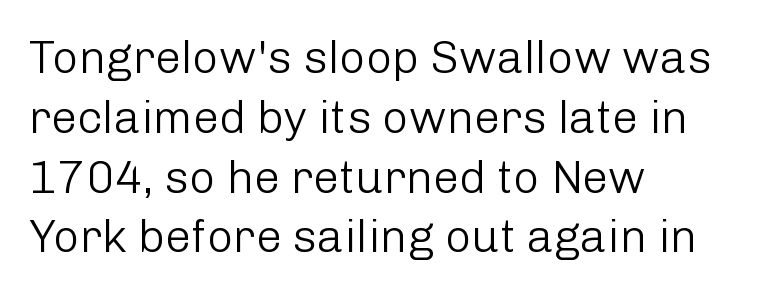
This rendering features lettering with no underline. The block of text has a typical density, with ordinary space between rows. You could call the tracking neutral — neither tight nor loose. The typesetter chose a ragged-right arrangement here. This reads as an unemphasized weight, regular at the heaviest.
